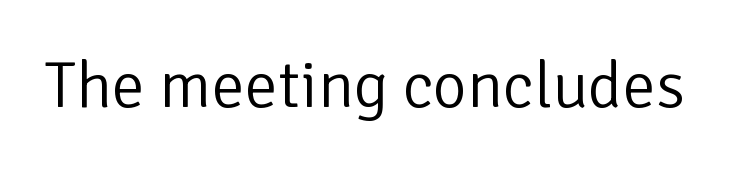
The image shows 66 px light sans-serif type, upright; set normal letter spacing, not underlined; low stroke contrast and a medium x-height.
